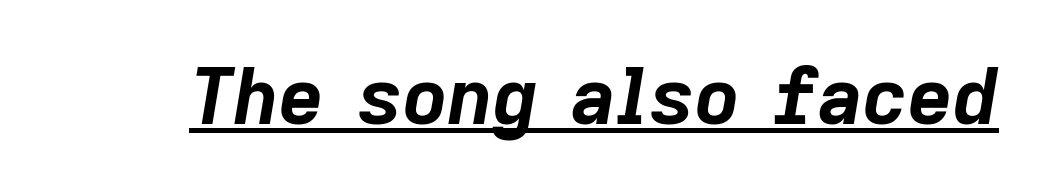
Do the characters align in a grid? No, the font is proportional. Each word holds together tightly as a unit, with standard inter-letter gaps. If you drew a line through each stem, it would be angled. The face used here appears with an underline applied.
